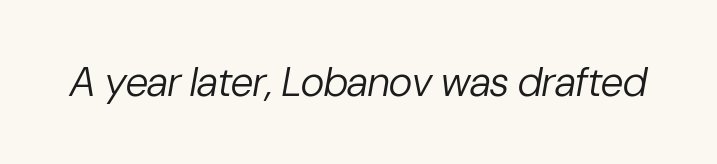
The image shows 41 px regular-weight type, italic (leaning right); set normal letter spacing, not underlined; low stroke contrast and a medium x-height.
